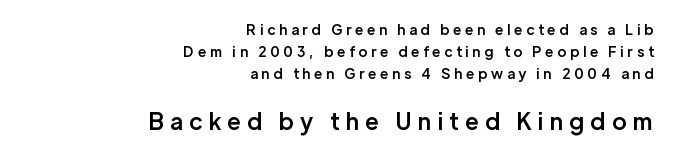
The image shows 23 px text type, upright; set right-aligned, normal line spacing (1.58x), unusually wide letter spacing (+0.28 em), not underlined; the second (bottom) block is 1.64x larger.
